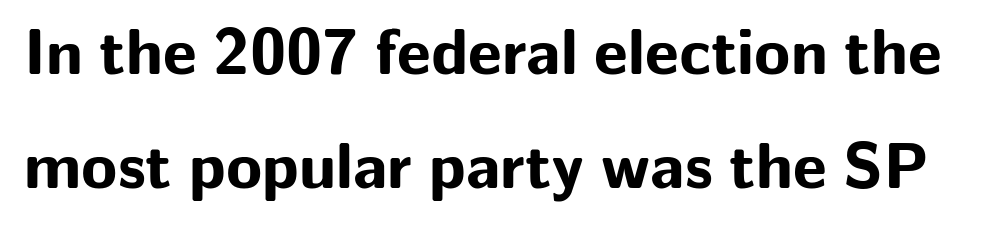
{"serif": "no", "italic": "no", "bold": "yes", "weight": "bold", "width": "normal", "stroke_contrast": "low", "x_height": "medium", "monospaced": "no", "underline": "no", "line_spacing_ratio": 1.73, "letter_spacing": "normal", "letter_spacing_em": 0.0, "glyph_px": 66}
